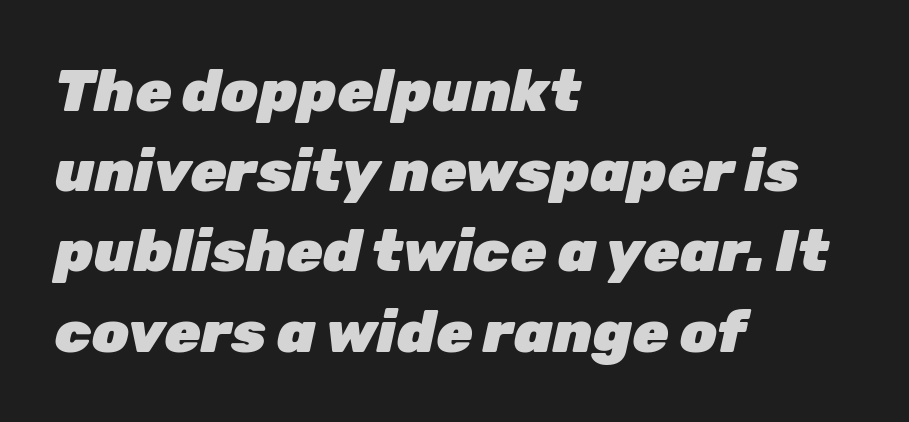
This sample uses plain, unmodified letter spacing. What weight is shown? A full bold with thick strokes. Is this a fixed-width face? No — the glyphs have proportional, varying widths. Rule under the text: the space is simply empty. Evenly set lines give the paragraph a standard silhouette.
